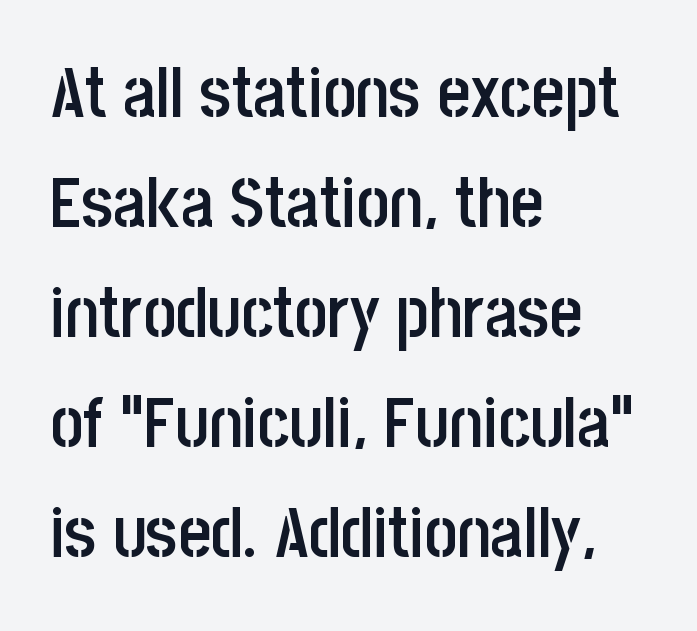
{"serif": "no", "italic": "no", "bold": "semi", "weight": "semibold", "width": "condensed", "stroke_contrast": "low", "x_height": "large", "monospaced": "no", "underline": "no", "align": "left", "line_spacing": "normal", "line_spacing_ratio": 1.55, "letter_spacing": "normal", "letter_spacing_em": 0.0, "glyph_px": 71}
